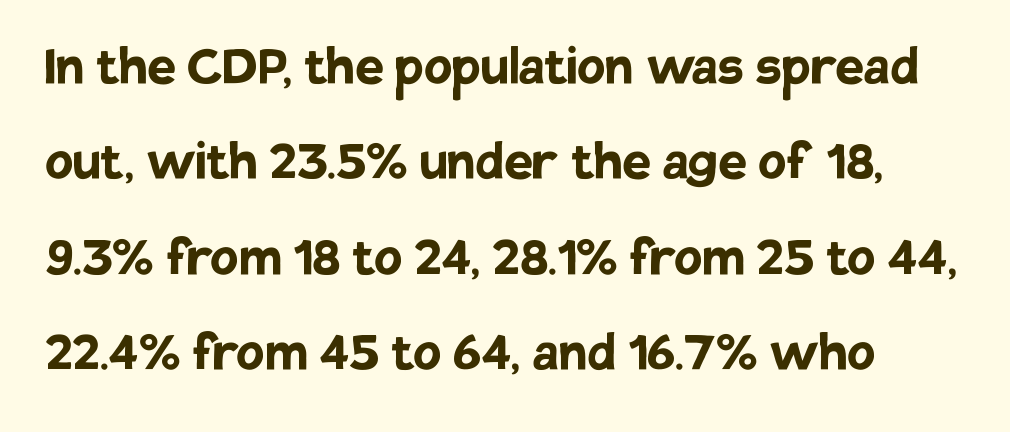
The image shows 64 px semibold sans-serif type, upright; set normal line spacing (1.49x), normal letter spacing, not underlined; low stroke contrast and a large x-height.
